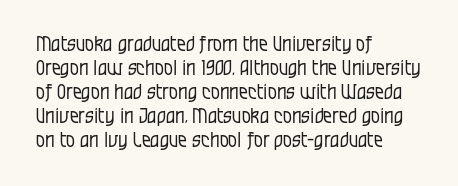
Q: Is the text bold? A: No.
Q: Is the text italic (slanted)? A: No, it is upright.
Q: Is the text underlined? A: No.
Q: How is the paragraph aligned? A: Left-aligned.
Q: Is the spacing between letters normal or unusually wide? A: Normal.
